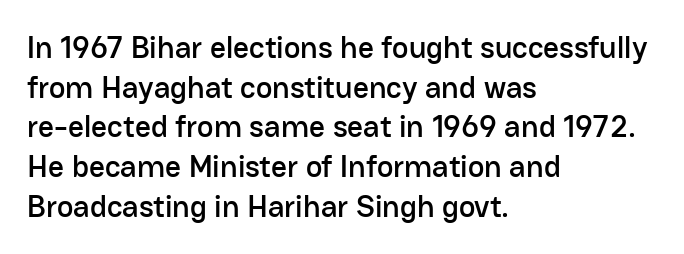
{"serif": "no", "italic": "no", "width": "normal", "stroke_contrast": "low", "x_height": "medium", "monospaced": "no", "underline": "no", "align": "left", "line_spacing": "normal", "line_spacing_ratio": 1.28, "letter_spacing": "normal", "letter_spacing_em": 0.0, "glyph_px": 31}
